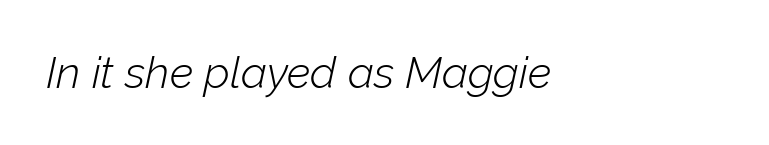
Q: Is the text bold? A: No.
Q: Is the text italic (slanted)? A: Yes, it leans right by about 12 degrees.
Q: Is the text underlined? A: No.
Q: How is the paragraph aligned? A: Left-aligned.
Q: Is the spacing between letters normal or unusually wide? A: Normal.
Q: Width (condensed, normal, or wide)? A: Normal.
Q: Stroke contrast? A: Low.
Q: x-height? A: Medium.
Q: Monospaced? A: No.
